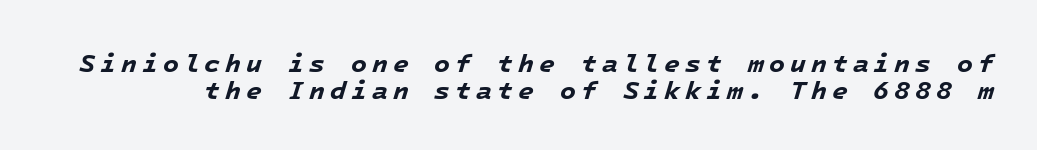
The image shows 26 px bold type, italic (leaning right); set tight line spacing (1.03x), not underlined.
